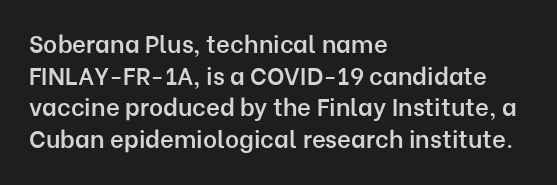
Slightly chunky letters — semibold, I'd say, not full bold. Letter spacing: default. The string is rendered with underlining switched off. Does the leading feel generous? No, just average. These lines are set flush left with a ragged right edge. The letters stand upright; this is a roman face.
